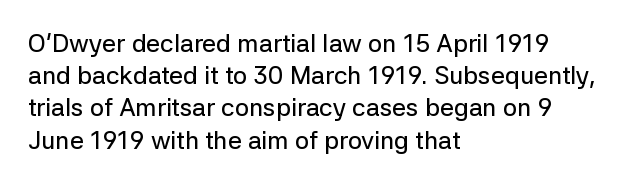
{"italic": "no", "underline": "no", "align": "left", "line_spacing": "normal", "line_spacing_ratio": 1.29, "letter_spacing": "normal", "letter_spacing_em": 0.0, "glyph_px": 25}
